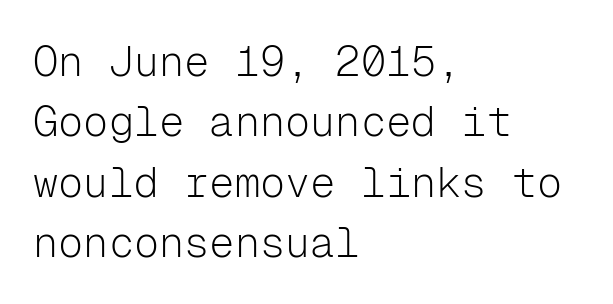
The image shows 42 px light sans-serif type, upright, monospaced; set left-aligned, normal line spacing (1.44x), normal letter spacing, not underlined; low stroke contrast and a medium x-height.
